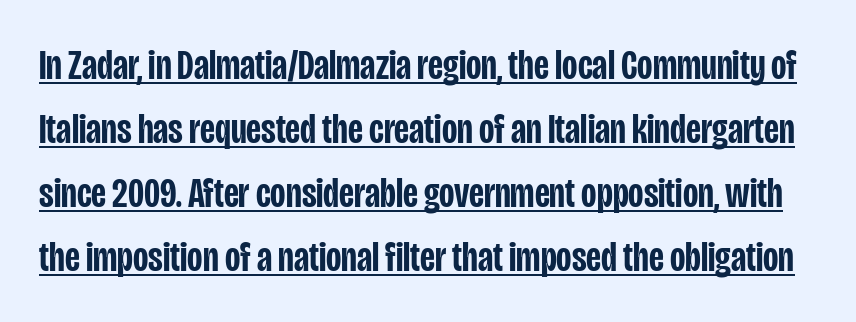
{"serif": "no", "italic": "no", "bold": "semi", "weight": "semibold", "width": "condensed", "stroke_contrast": "low", "x_height": "large", "monospaced": "no", "underline": "yes", "line_spacing": "normal", "line_spacing_ratio": 1.52, "letter_spacing": "normal", "letter_spacing_em": 0.0, "glyph_px": 42}
